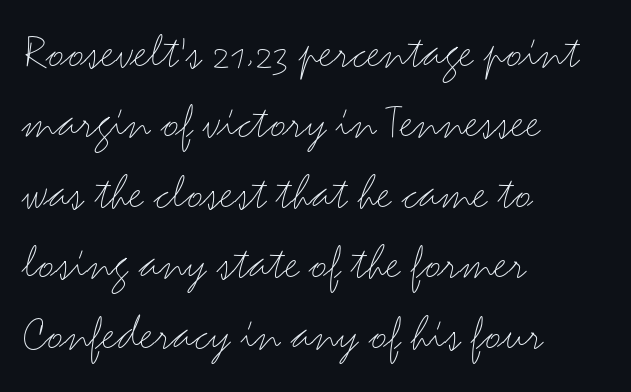
{"serif": "no", "bold": "no", "weight": "light", "width": "wide", "stroke_contrast": "medium", "x_height": "small", "monospaced": "no", "underline": "no", "align": "left", "line_spacing": "normal", "line_spacing_ratio": 1.38, "letter_spacing": "normal", "letter_spacing_em": 0.0, "glyph_px": 51}
